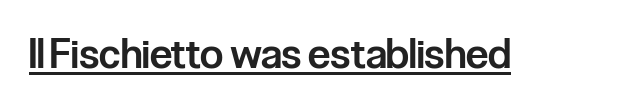
Q: Is the text bold? A: Semi-bold.
Q: Is the text italic (slanted)? A: No, it is upright.
Q: Is the typeface a serif or a sans-serif typeface? A: Sans-serif.
Q: Is the text underlined? A: Yes.
Q: Is the spacing between letters normal or unusually wide? A: Normal.
Q: Width (condensed, normal, or wide)? A: Condensed.
Q: Stroke contrast? A: Low.
Q: x-height? A: Medium.
Q: Monospaced? A: No.
